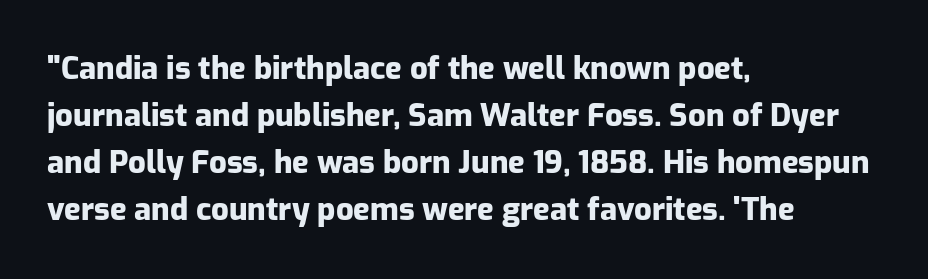
The image shows 31 px heavy sans-serif type, upright; set left-aligned, normal line spacing (1.52x), normal letter spacing, not underlined; low stroke contrast and a medium x-height.
